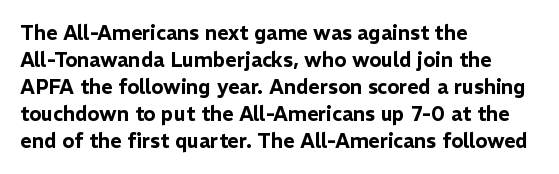
Q: Is the text italic (slanted)? A: No, it is upright.
Q: Is the text underlined? A: No.
Q: How is the paragraph aligned? A: Left-aligned.
Q: Is the spacing between letters normal or unusually wide? A: Normal.
Q: Is the spacing between lines tight, normal or loose? A: Normal.
